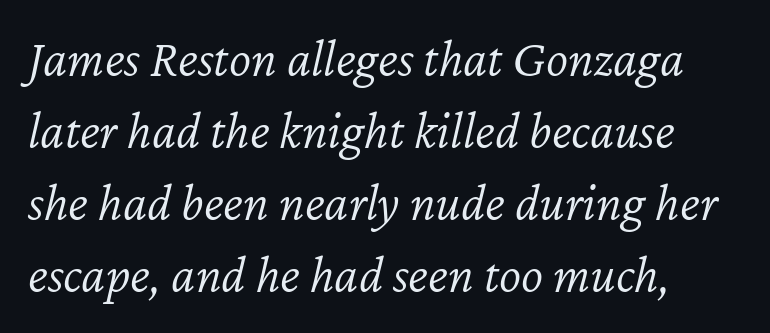
Q: Is the text bold? A: No.
Q: Is the text italic (slanted)? A: Yes, it leans right by about 12 degrees.
Q: Is the text underlined? A: No.
Q: How is the paragraph aligned? A: Left-aligned.
Q: Is the spacing between letters normal or unusually wide? A: Normal.
Q: Is the spacing between lines tight, normal or loose? A: Normal.
Q: Width (condensed, normal, or wide)? A: Normal.
Q: Stroke contrast? A: Low.
Q: x-height? A: Medium.
Q: Monospaced? A: No.
